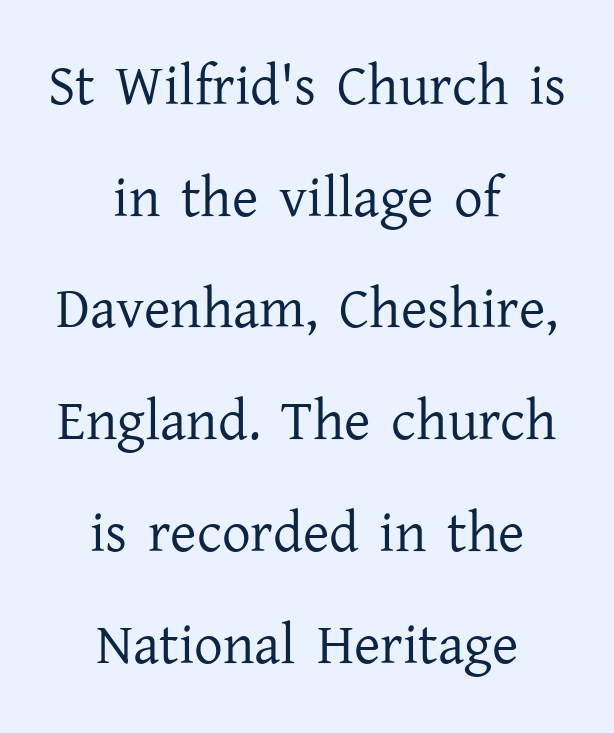
The image shows 57 px regular-weight serif type, upright; set centered, loose line spacing (1.96x), normal letter spacing, not underlined; low stroke contrast and a medium x-height.
